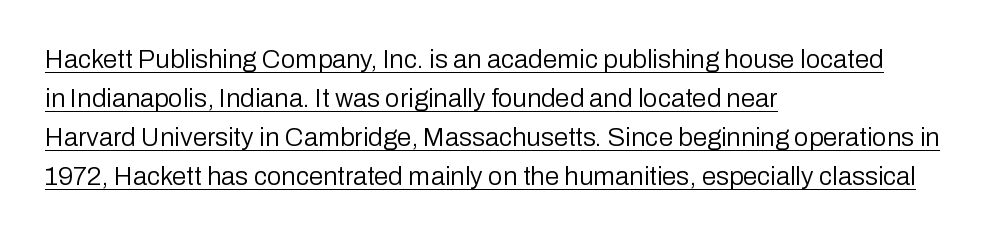
{"italic": "no", "bold": "no", "underline": "yes", "align": "left", "line_spacing": "normal", "line_spacing_ratio": 1.5, "letter_spacing": "normal", "letter_spacing_em": 0.0, "glyph_px": 26}
